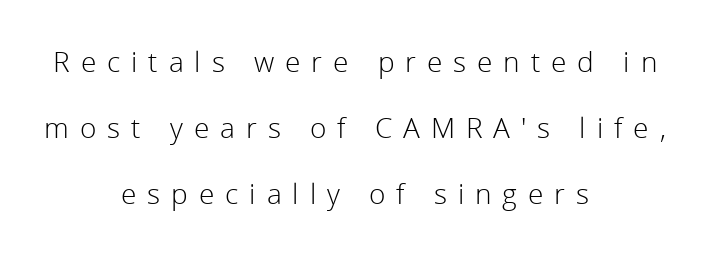
Q: Is the text bold? A: No.
Q: Is the text italic (slanted)? A: No, it is upright.
Q: Is the typeface a serif or a sans-serif typeface? A: Sans-serif.
Q: Is the text underlined? A: No.
Q: How is the paragraph aligned? A: Centered.
Q: Is the spacing between letters normal or unusually wide? A: Unusually wide.
Q: Is the spacing between lines tight, normal or loose? A: Loose.
Q: Width (condensed, normal, or wide)? A: Normal.
Q: Stroke contrast? A: Low.
Q: x-height? A: Medium.
Q: Monospaced? A: No.
